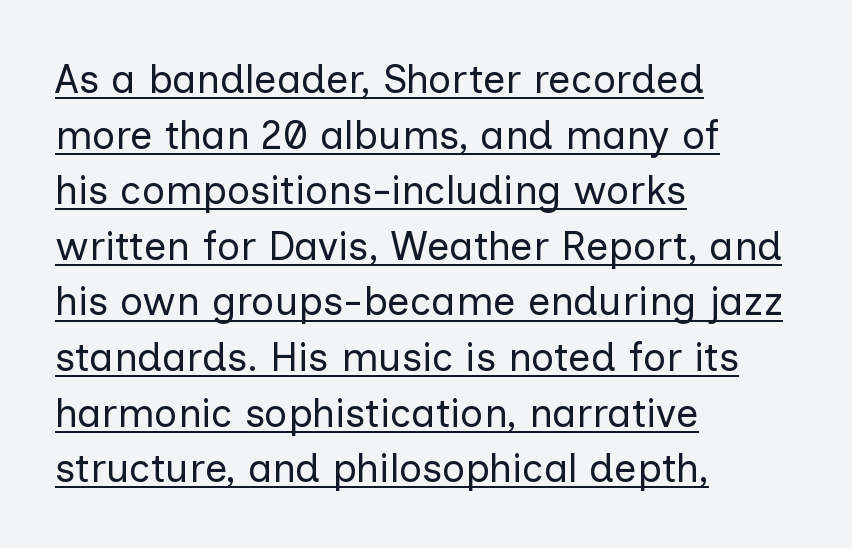
{"serif": "no", "italic": "no", "bold": "no", "weight": "regular", "width": "normal", "stroke_contrast": "low", "x_height": "medium", "monospaced": "no", "underline": "yes", "align": "left", "line_spacing": "normal", "line_spacing_ratio": 1.39, "letter_spacing": "normal", "letter_spacing_em": 0.0, "glyph_px": 40}
